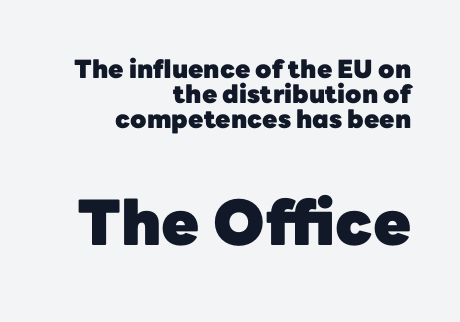
Varying glyph widths throughout — classic text-font behaviour. In terms of posture, this sample is upright. I'd describe the lettering as bold — thick and assertive. Top chunk: small. Bottom chunk: large.
